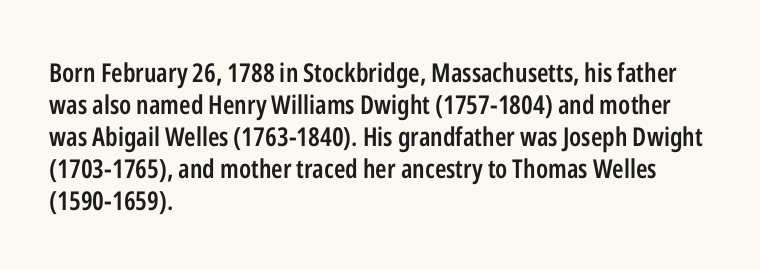
{"italic": "no", "bold": "semi", "underline": "no", "align": "left", "line_spacing_ratio": 1.23, "letter_spacing": "normal", "letter_spacing_em": 0.0, "glyph_px": 26}
